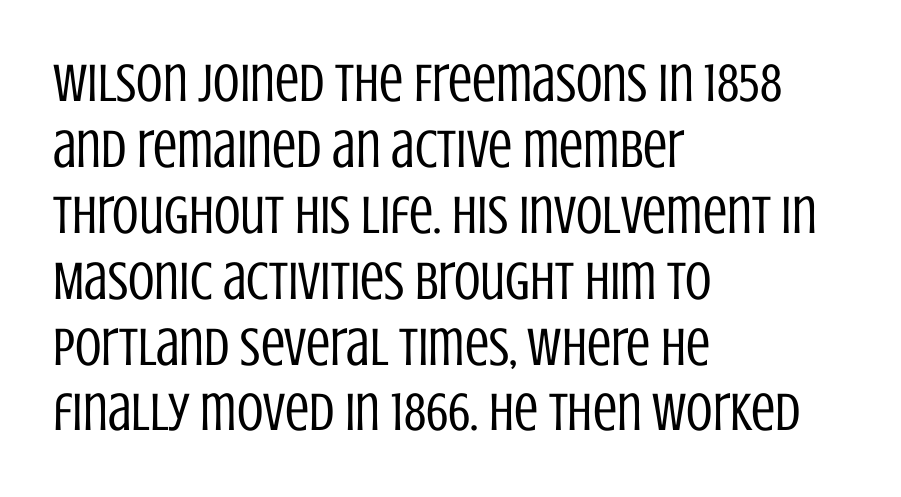
Q: Is the text bold? A: No.
Q: Is the text italic (slanted)? A: No, it is upright.
Q: Is the typeface a serif or a sans-serif typeface? A: Sans-serif.
Q: Is the text underlined? A: No.
Q: How is the paragraph aligned? A: Left-aligned.
Q: Is the spacing between letters normal or unusually wide? A: Normal.
Q: Width (condensed, normal, or wide)? A: Condensed.
Q: Stroke contrast? A: Low.
Q: x-height? A: Large.
Q: Monospaced? A: No.
